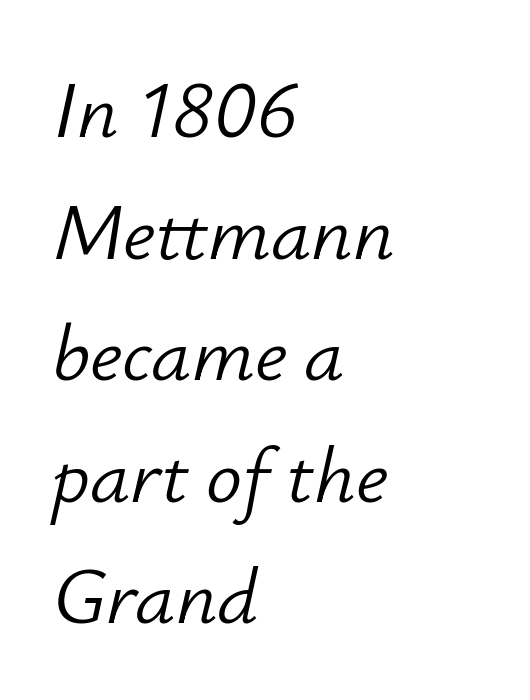
Q: Is the text bold? A: No.
Q: Is the text italic (slanted)? A: Yes, it leans right by about 12 degrees.
Q: Is the text underlined? A: No.
Q: How is the paragraph aligned? A: Left-aligned.
Q: Is the spacing between letters normal or unusually wide? A: Normal.
Q: Is the spacing between lines tight, normal or loose? A: Normal.
Q: Width (condensed, normal, or wide)? A: Normal.
Q: Stroke contrast? A: Low.
Q: x-height? A: Small.
Q: Monospaced? A: No.
